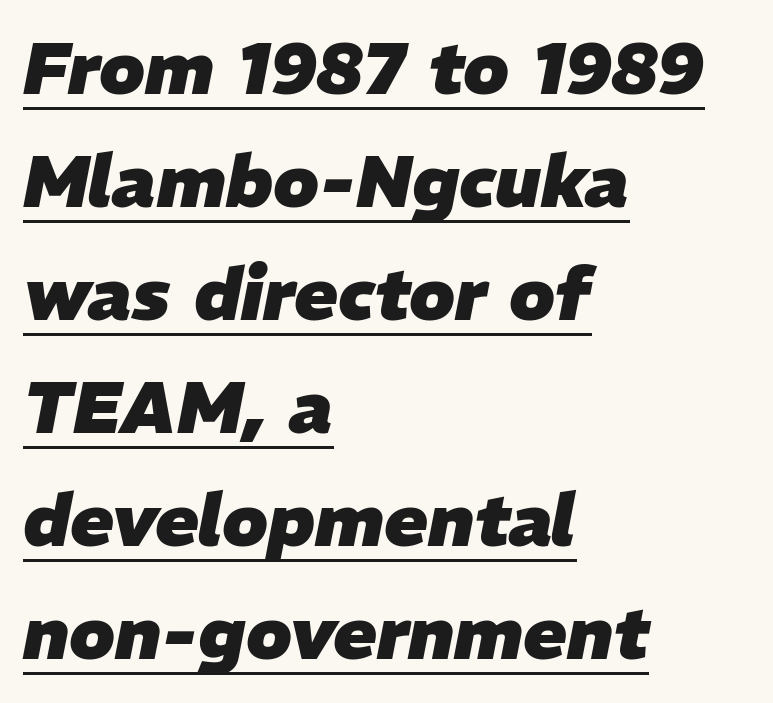
The image shows 72 px heavy type, italic (leaning right); set left-aligned, normal line spacing (1.57x), normal letter spacing, underlined; low stroke contrast and a medium x-height.
